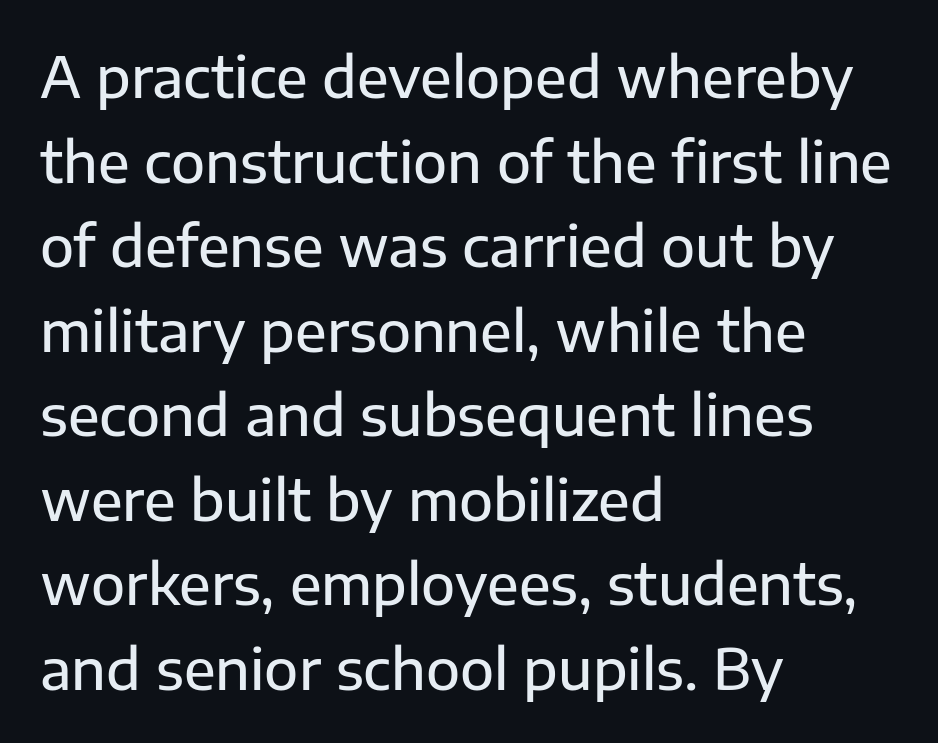
Q: Is the text italic (slanted)? A: No, it is upright.
Q: Is the typeface a serif or a sans-serif typeface? A: Sans-serif.
Q: Is the text underlined? A: No.
Q: How is the paragraph aligned? A: Left-aligned.
Q: Is the spacing between letters normal or unusually wide? A: Normal.
Q: Is the spacing between lines tight, normal or loose? A: Normal.
Q: Width (condensed, normal, or wide)? A: Normal.
Q: Stroke contrast? A: Low.
Q: x-height? A: Medium.
Q: Monospaced? A: No.
